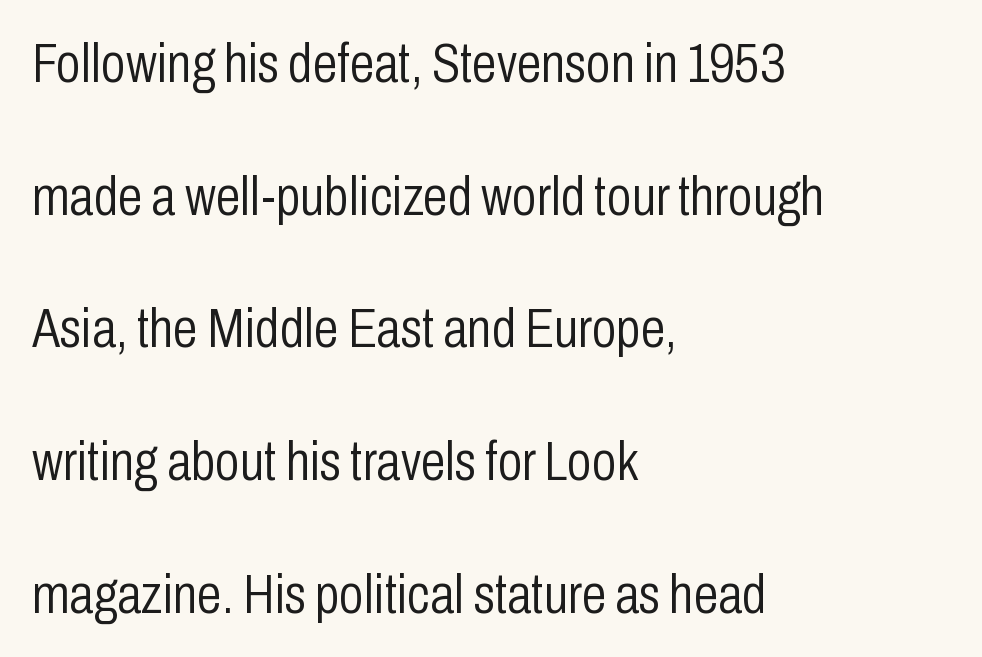
The image shows 56 px light, condensed sans-serif type, upright; set left-aligned, loose line spacing (2.37x), normal letter spacing, not underlined; low stroke contrast and a medium x-height.
